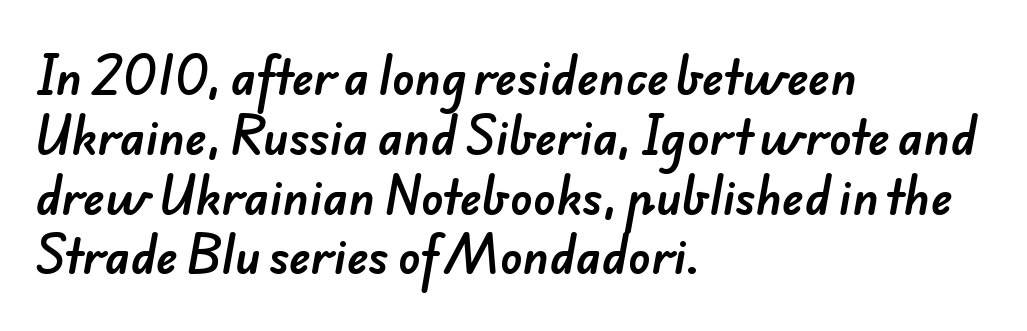
Q: Is the typeface a serif or a sans-serif typeface? A: Sans-serif.
Q: Is the text underlined? A: No.
Q: How is the paragraph aligned? A: Left-aligned.
Q: Is the spacing between letters normal or unusually wide? A: Normal.
Q: Is the spacing between lines tight, normal or loose? A: Normal.
Q: Width (condensed, normal, or wide)? A: Normal.
Q: Stroke contrast? A: Low.
Q: x-height? A: Small.
Q: Monospaced? A: No.
